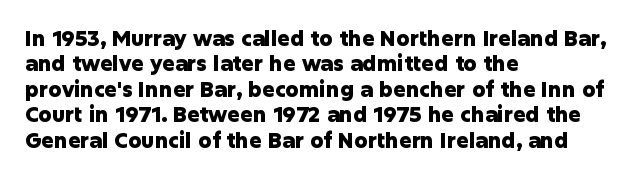
The gaps between neighbouring characters are ordinary and unremarkable. Heavy, bold letterforms. Posture: straight, roman, zero tilt. Caption: multi-line text, flush left, ragged right. Clear beneath every line of the passage.
